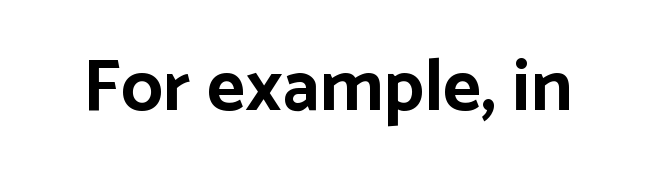
Each letter keeps its own natural width here, so spacing adapts to shape. The font's upright variant was chosen for this text. Grotesque or geometric, the face here clearly has no serifs. The font is running at its bold setting. Honestly, the letter spacing is just normal — you wouldn't notice it.
